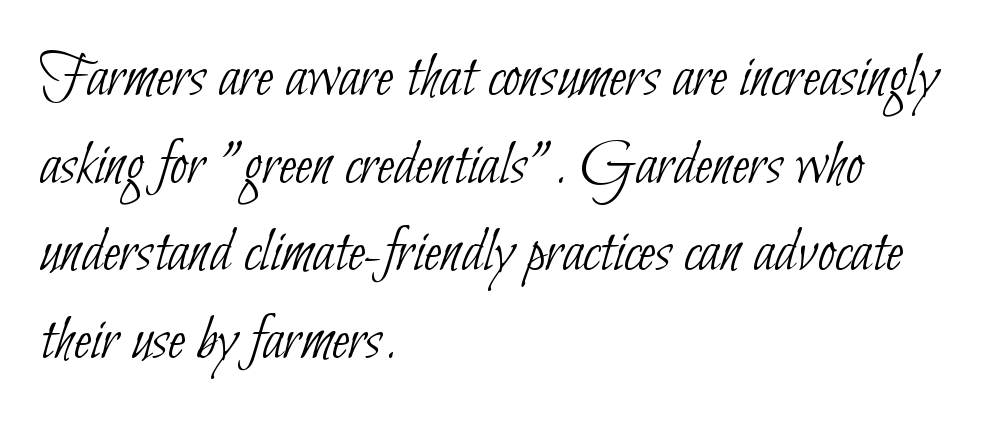
Q: Is the text bold? A: No.
Q: Is the typeface a serif or a sans-serif typeface? A: Sans-serif.
Q: Is the text underlined? A: No.
Q: How is the paragraph aligned? A: Left-aligned.
Q: Is the spacing between letters normal or unusually wide? A: Normal.
Q: Is the spacing between lines tight, normal or loose? A: Normal.
Q: Width (condensed, normal, or wide)? A: Condensed.
Q: Stroke contrast? A: Low.
Q: x-height? A: Small.
Q: Monospaced? A: No.
